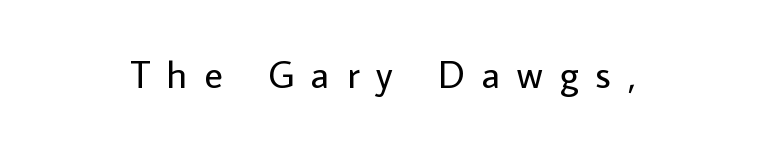
Lines of text with bare space underneath. The horizontal fit of the characters is loose and conspicuously gappy. The typography opts for an upright posture over an oblique one. The passage shown is typeset with a sans-serif family.
